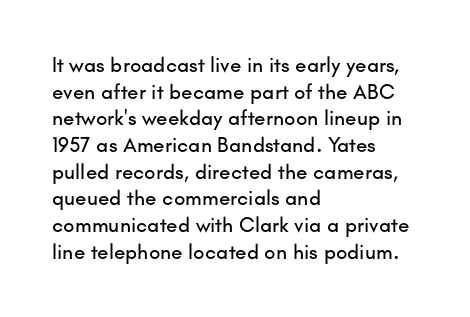
{"italic": "no", "underline": "no", "align": "left", "line_spacing": "normal", "line_spacing_ratio": 1.27, "letter_spacing": "normal", "letter_spacing_em": 0.0, "glyph_px": 21}
